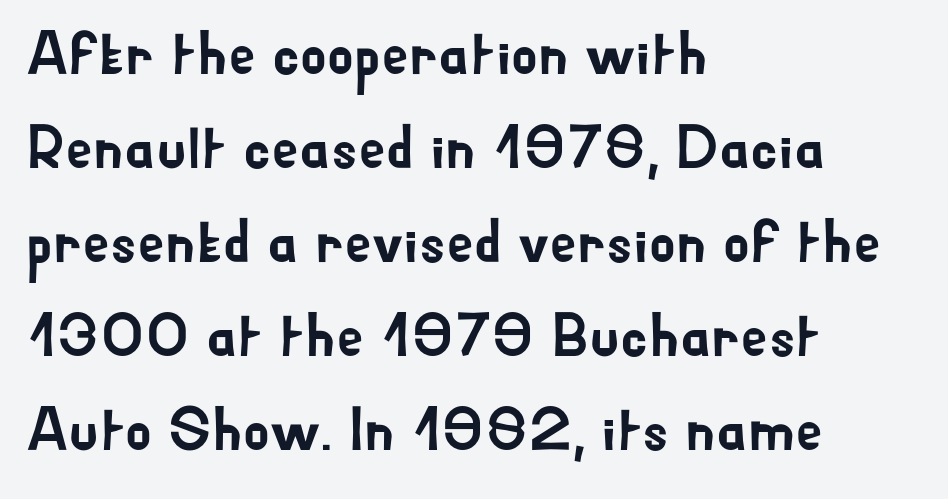
Q: Is the text italic (slanted)? A: No, it is upright.
Q: Is the typeface a serif or a sans-serif typeface? A: Sans-serif.
Q: Is the text underlined? A: No.
Q: How is the paragraph aligned? A: Left-aligned.
Q: Is the spacing between letters normal or unusually wide? A: Normal.
Q: Is the spacing between lines tight, normal or loose? A: Normal.
Q: Width (condensed, normal, or wide)? A: Normal.
Q: Stroke contrast? A: Low.
Q: x-height? A: Small.
Q: Monospaced? A: No.
